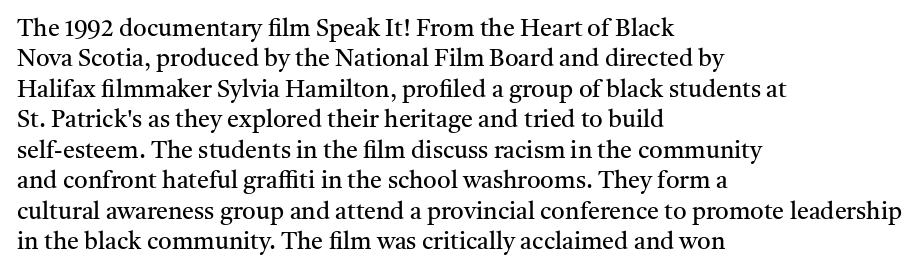
{"italic": "no", "bold": "no", "underline": "no", "align": "left", "line_spacing": "normal", "line_spacing_ratio": 1.27, "letter_spacing": "normal", "letter_spacing_em": 0.0, "glyph_px": 24}
